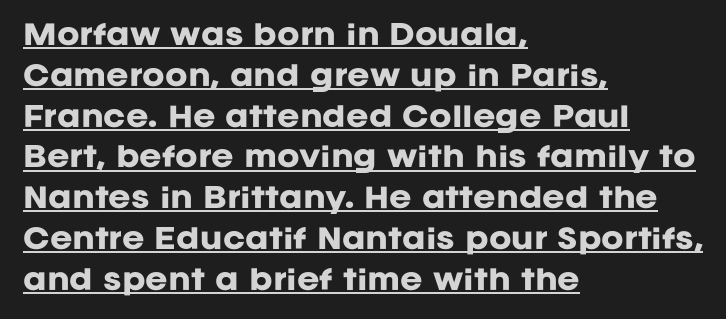
The image shows 27 px bold type, upright; set left-aligned, normal line spacing (1.51x), normal letter spacing, underlined.
